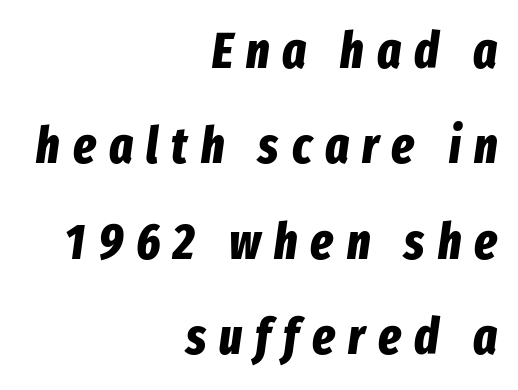
The image shows 50 px bold, condensed type, italic (leaning right); set right-aligned, loose line spacing (1.91x), unusually wide letter spacing (+0.26 em), not underlined; low stroke contrast and a medium x-height.
